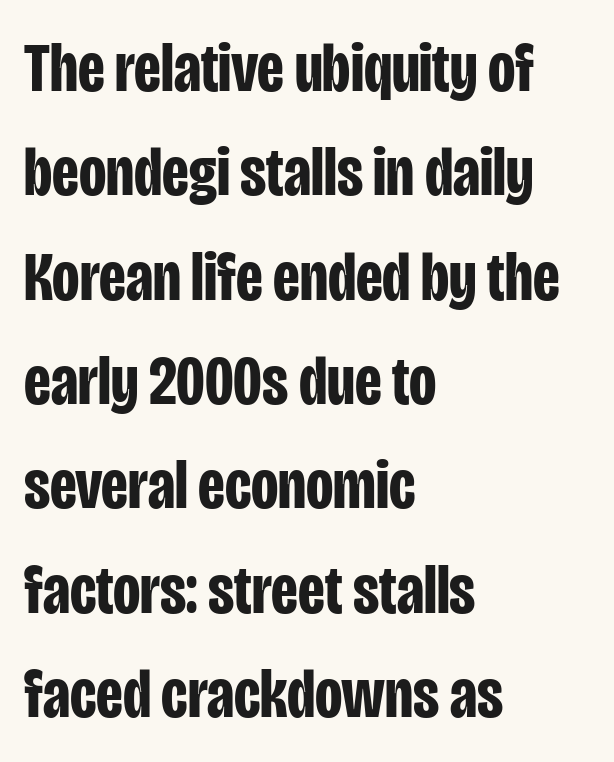
{"serif": "no", "italic": "no", "bold": "yes", "weight": "bold", "width": "condensed", "stroke_contrast": "low", "x_height": "large", "monospaced": "no", "underline": "no", "align": "left", "line_spacing": "normal", "line_spacing_ratio": 1.47, "letter_spacing": "normal", "letter_spacing_em": 0.0, "glyph_px": 71}
